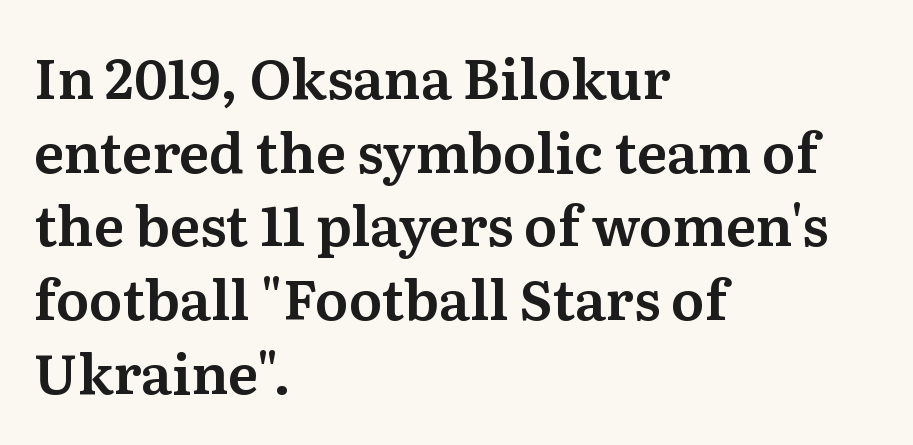
The image shows 55 px serif type, upright; set left-aligned, normal line spacing (1.34x), normal letter spacing, not underlined; medium stroke contrast and a medium x-height.
